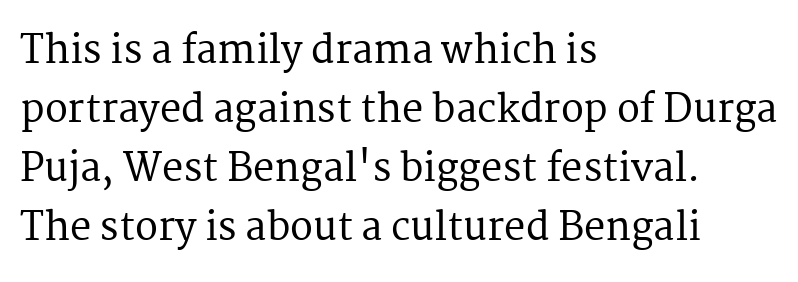
The image shows 38 px serif type, upright; set left-aligned, normal line spacing (1.55x), normal letter spacing, not underlined; medium stroke contrast and a medium x-height.
